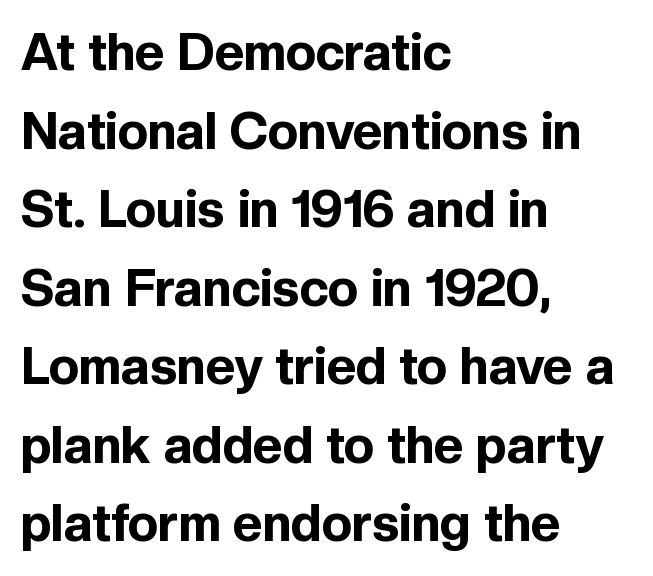
{"serif": "no", "italic": "no", "bold": "yes", "weight": "bold", "width": "normal", "x_height": "medium", "monospaced": "no", "underline": "no", "align": "left", "line_spacing": "normal", "line_spacing_ratio": 1.54, "letter_spacing": "normal", "letter_spacing_em": 0.0, "glyph_px": 51}
